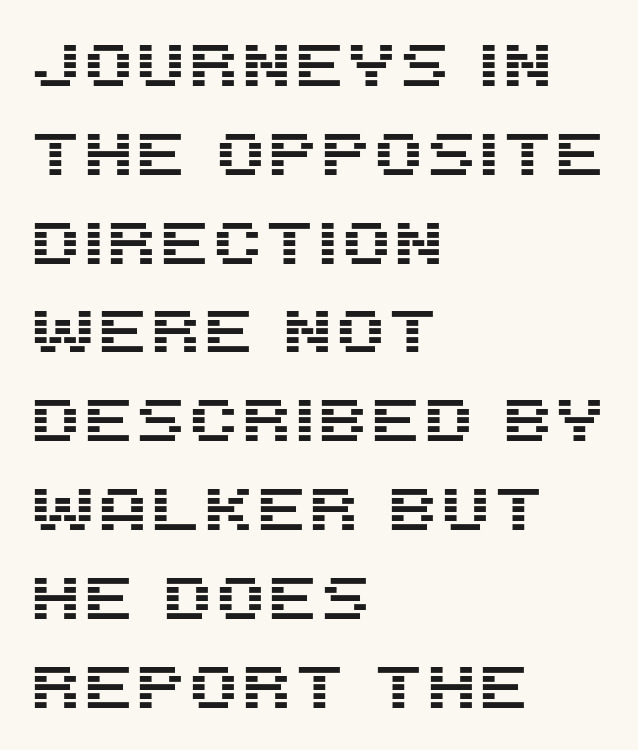
Q: Is the text italic (slanted)? A: No, it is upright.
Q: Is the typeface a serif or a sans-serif typeface? A: Sans-serif.
Q: Is the text underlined? A: No.
Q: How is the paragraph aligned? A: Left-aligned.
Q: Is the spacing between letters normal or unusually wide? A: Normal.
Q: Is the spacing between lines tight, normal or loose? A: Normal.
Q: Width (condensed, normal, or wide)? A: Normal.
Q: Stroke contrast? A: Medium.
Q: x-height? A: Large.
Q: Monospaced? A: No.
